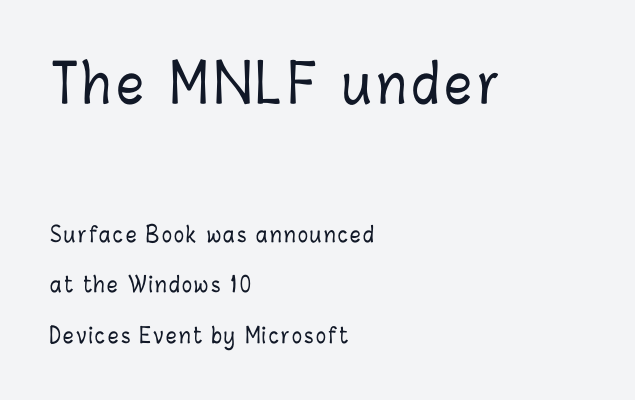
The image shows 53 px condensed type, upright; set left-aligned, loose line spacing (2.42x), not underlined; the first (top) block is 2.52x larger; low stroke contrast and a medium x-height.
